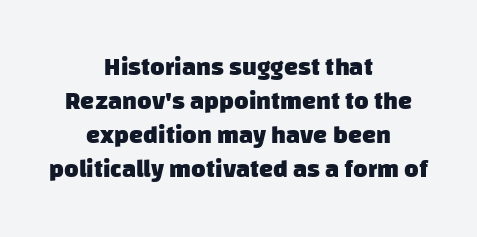
The image shows 25 px bold type; set centered, normal line spacing (1.36x), normal letter spacing, not underlined.
